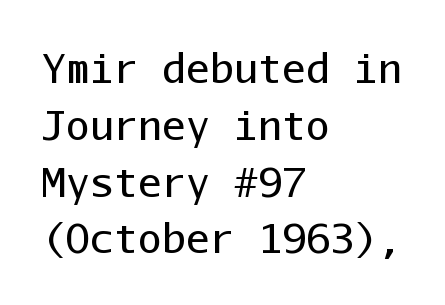
The horizontal fit of the characters is conventional and even. Think standard paragraph weight, or any step lighter than that. You can tell it's not italic because the verticals are truly vertical. The lines sit at an ordinary, default distance from one another. This rendering uses left alignment, leaving the right contour irregular.
